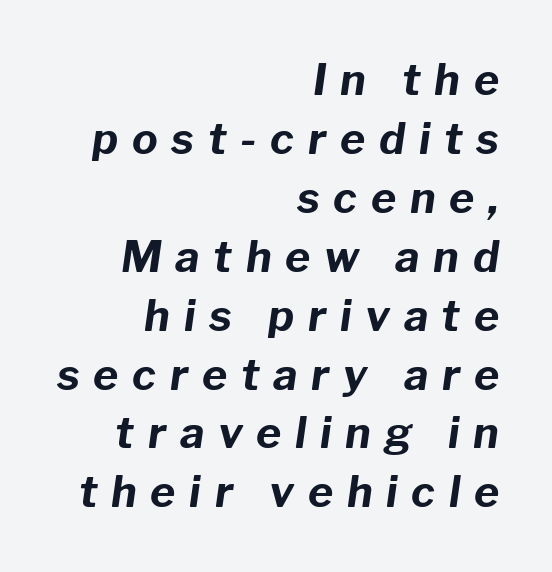
Lines of text with bare space underneath. Compared with typical body copy, the letter spacing here is much looser. Quick note: italic. The ragged edge is on the left, which tells us the setting is flush right. The strokes are fattened all the way to bold.
